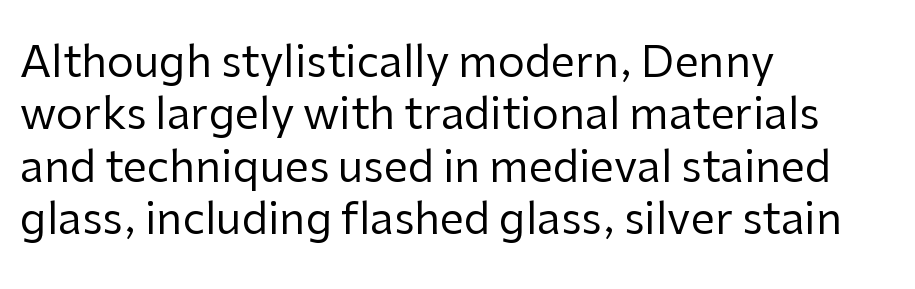
A bare baseline throughout the passage. Varying glyph widths throughout — classic text-font behaviour. This rendering uses left alignment, leaving the right contour irregular. Tracking value appears to be zero — textbook default spacing.
